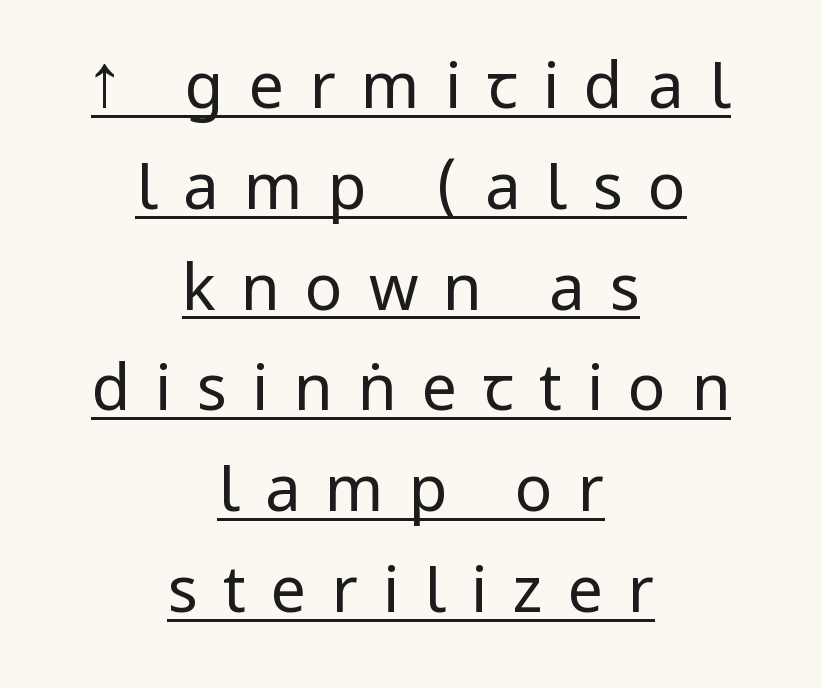
Q: Is the text bold? A: No.
Q: Is the text italic (slanted)? A: No, it is upright.
Q: Is the typeface a serif or a sans-serif typeface? A: Sans-serif.
Q: Is the text underlined? A: Yes.
Q: How is the paragraph aligned? A: Centered.
Q: Is the spacing between letters normal or unusually wide? A: Unusually wide.
Q: Is the spacing between lines tight, normal or loose? A: Normal.
Q: Width (condensed, normal, or wide)? A: Condensed.
Q: Stroke contrast? A: Low.
